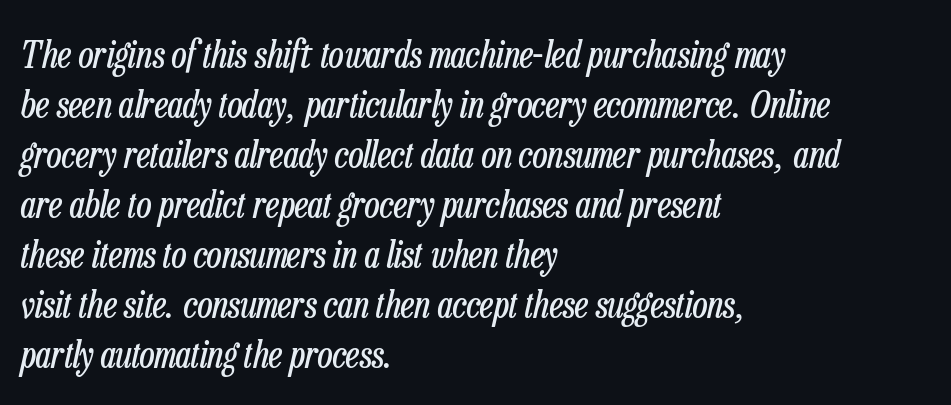
The image shows 37 px regular-weight, condensed type, italic (leaning right); set left-aligned, normal line spacing (1.35x), normal letter spacing, not underlined; low stroke contrast and a medium x-height.
